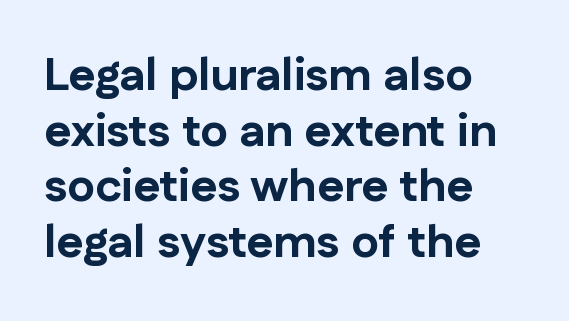
The image shows 46 px bold sans-serif type, upright; set left-aligned, line spacing 1.21x, normal letter spacing, not underlined; low stroke contrast and a medium x-height.
